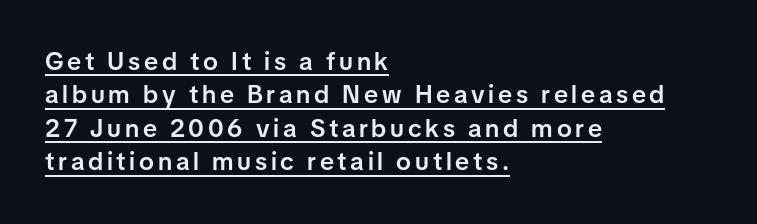
Q: Is the text bold? A: Semi-bold.
Q: Is the text italic (slanted)? A: No, it is upright.
Q: Is the text underlined? A: Yes.
Q: How is the paragraph aligned? A: Left-aligned.
Q: Is the spacing between lines tight, normal or loose? A: Normal.
